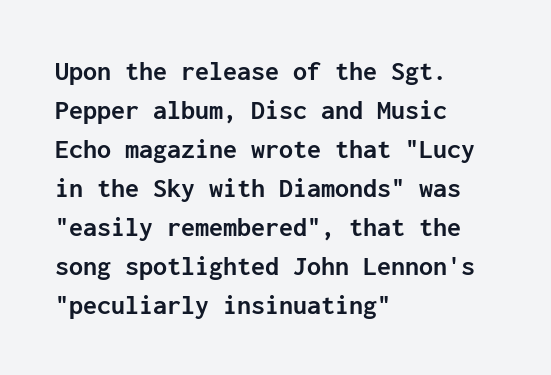
Q: Is the text bold? A: Yes.
Q: Is the text italic (slanted)? A: No, it is upright.
Q: Is the typeface a serif or a sans-serif typeface? A: Sans-serif.
Q: Is the text underlined? A: No.
Q: How is the paragraph aligned? A: Left-aligned.
Q: Is the spacing between letters normal or unusually wide? A: Normal.
Q: Is the spacing between lines tight, normal or loose? A: Normal.
Q: Width (condensed, normal, or wide)? A: Normal.
Q: Stroke contrast? A: Low.
Q: x-height? A: Medium.
Q: Monospaced? A: Yes.
